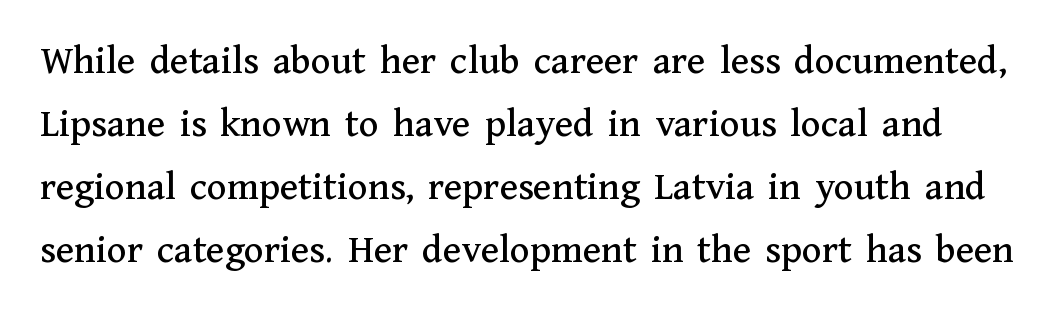
The type is set solid horizontally, with unmodified tracking. Vertical spacing — default. The characters display serif detailing at their extremities. The gap between lines stays unmarked.
